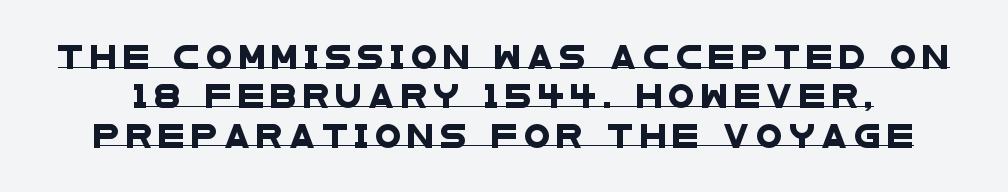
Q: Is the text underlined? A: Yes.
Q: Is the spacing between letters normal or unusually wide? A: Unusually wide.
Q: Is the spacing between lines tight, normal or loose? A: Normal.
